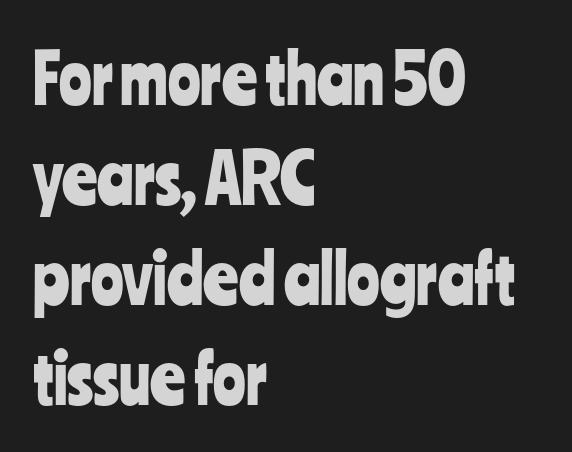
Q: Is the text italic (slanted)? A: No, it is upright.
Q: Is the typeface a serif or a sans-serif typeface? A: Sans-serif.
Q: Is the text underlined? A: No.
Q: How is the paragraph aligned? A: Left-aligned.
Q: Is the spacing between letters normal or unusually wide? A: Normal.
Q: Is the spacing between lines tight, normal or loose? A: Normal.
Q: Width (condensed, normal, or wide)? A: Condensed.
Q: Stroke contrast? A: Low.
Q: x-height? A: Medium.
Q: Monospaced? A: No.
